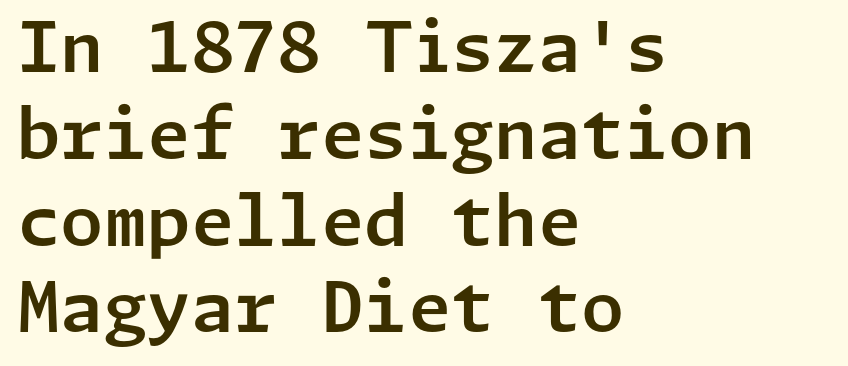
The image shows 70 px sans-serif type, upright; set left-aligned, line spacing 1.24x, normal letter spacing, not underlined; low stroke contrast and a medium x-height.
